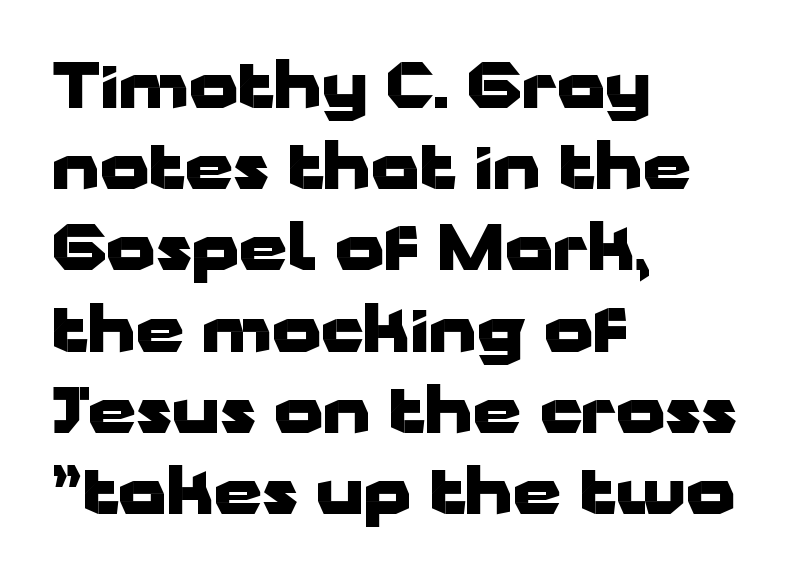
The image shows 62 px heavy, wide sans-serif type, upright; set left-aligned, normal line spacing (1.31x), normal letter spacing, not underlined; low stroke contrast and a medium x-height.
